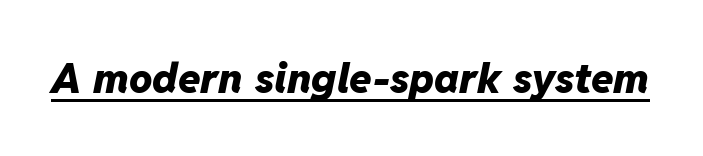
Q: Is the text bold? A: Yes.
Q: Is the text italic (slanted)? A: Yes, it leans right by about 11 degrees.
Q: Is the text underlined? A: Yes.
Q: Is the spacing between letters normal or unusually wide? A: Normal.
Q: Width (condensed, normal, or wide)? A: Normal.
Q: Stroke contrast? A: Low.
Q: x-height? A: Medium.
Q: Monospaced? A: No.
